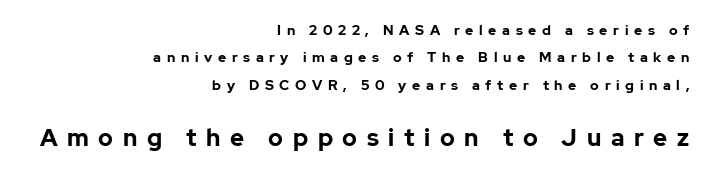
The image shows 24 px bold type, upright; set right-aligned, loose line spacing (1.95x), unusually wide letter spacing (+0.4 em), not underlined; the second (bottom) block is 1.71x larger.
